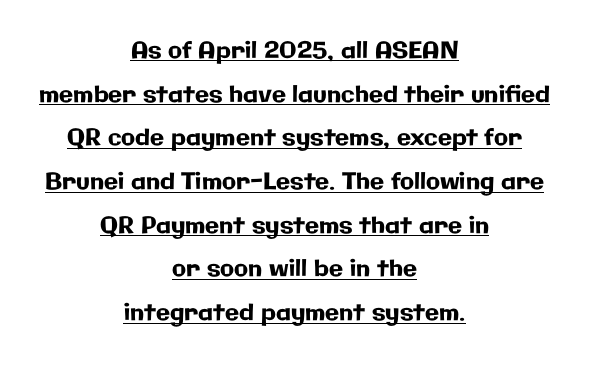
{"italic": "no", "underline": "yes", "align": "center", "line_spacing": "loose", "line_spacing_ratio": 1.9, "letter_spacing": "normal", "letter_spacing_em": 0.0, "glyph_px": 23}
